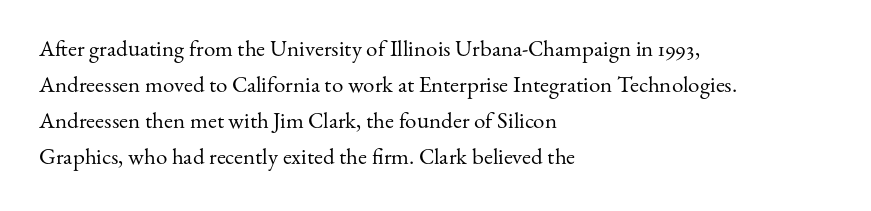
Nothing unusual about the tracking: characters are spaced as the font intends. The typesetter chose a ragged-right arrangement here. Vertical strokes here are truly vertical. In terms of leading, this rendering sits right in the middle.
